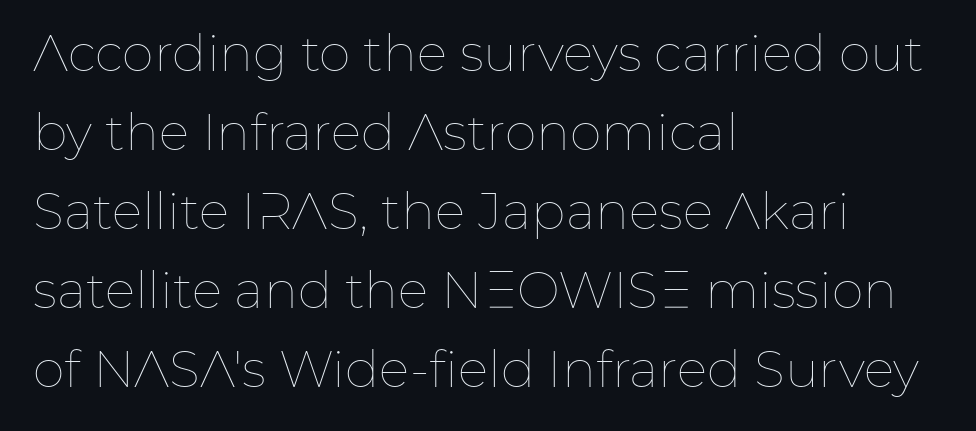
{"italic": "no", "bold": "no", "weight": "thin", "width": "normal", "stroke_contrast": "low", "x_height": "medium", "monospaced": "no", "underline": "no", "align": "left", "line_spacing": "normal", "line_spacing_ratio": 1.55, "letter_spacing": "normal", "letter_spacing_em": 0.0, "glyph_px": 51}
